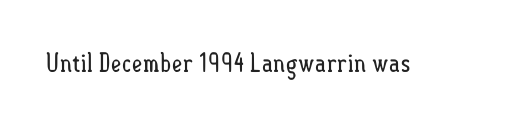
The image shows 26 px text type, upright; set normal letter spacing, not underlined.
